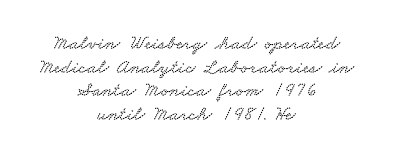
Check under the words: just untouched page. These lines stack symmetrically, like a column narrowing and widening about its center. Nothing unusual about the tracking: characters are spaced as the font intends.
